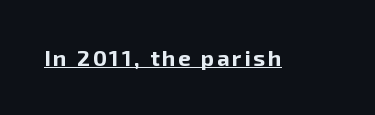
The image shows 22 px bold type, upright; set underlined.
